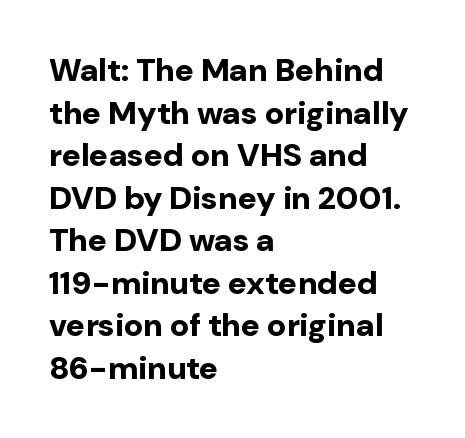
{"serif": "no", "italic": "no", "bold": "yes", "weight": "bold", "width": "normal", "stroke_contrast": "low", "x_height": "medium", "monospaced": "no", "underline": "no", "align": "left", "line_spacing": "normal", "line_spacing_ratio": 1.33, "letter_spacing": "normal", "letter_spacing_em": 0.0, "glyph_px": 32}
